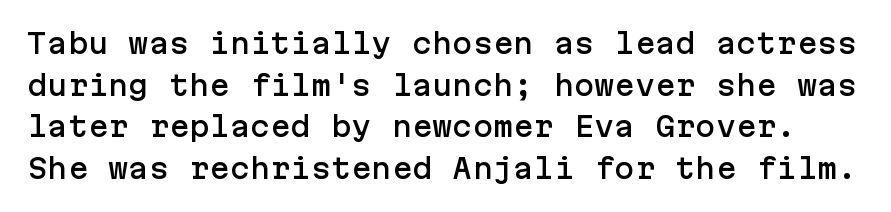
Q: Is the text italic (slanted)? A: No, it is upright.
Q: Is the text underlined? A: No.
Q: Is the spacing between letters normal or unusually wide? A: Normal.
Q: Is the spacing between lines tight, normal or loose? A: Normal.
